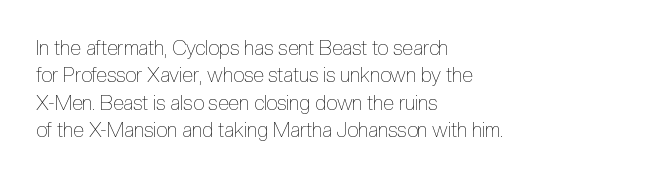
{"italic": "no", "bold": "no", "underline": "no", "align": "left", "line_spacing": "normal", "line_spacing_ratio": 1.37, "letter_spacing": "normal", "letter_spacing_em": 0.0, "glyph_px": 20}
